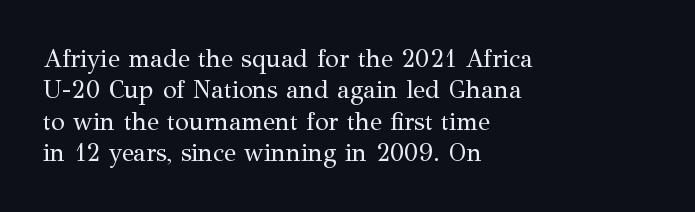
No letter is thick-stroked: the sample isn't bold. This is roman type, the default non-slanted kind. One glance says typical: line gaps are just what's usual. Plain, unruled lines of type. This sample is left-justified, so line endings fall wherever the words run out.
